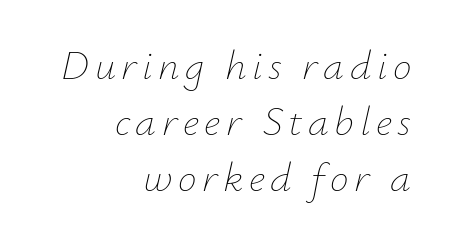
Honestly, there is no underline to notice here at all. Where is the straight margin? On the right. Is this a fixed-width face? No — the glyphs have proportional, varying widths. Line spacing here is normal. On a weight scale, this lands at 450 or below. Slant detected: the letters are inclined.
